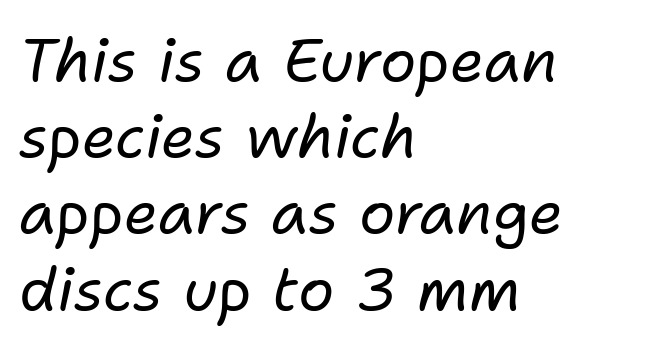
Q: Is the text bold? A: No.
Q: Is the text italic (slanted)? A: Yes, it leans right by about 11 degrees.
Q: Is the text underlined? A: No.
Q: How is the paragraph aligned? A: Left-aligned.
Q: Is the spacing between letters normal or unusually wide? A: Normal.
Q: Is the spacing between lines tight, normal or loose? A: Normal.
Q: Width (condensed, normal, or wide)? A: Normal.
Q: Stroke contrast? A: Low.
Q: x-height? A: Medium.
Q: Monospaced? A: No.
